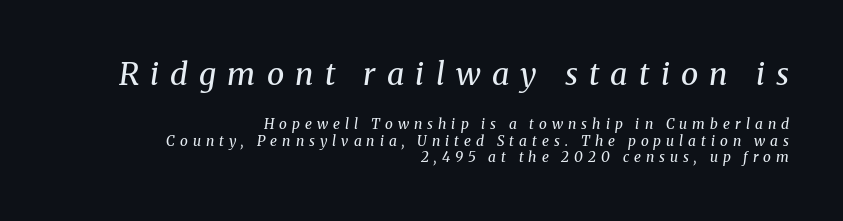
Lines of text with bare space underneath. The earlier block is typeset at a bigger size than the later block. Spacing between characters has been opened up far beyond the box default. Typeset ragged left — the right edge is the straight one. This sample has the flowing, uneven cadence of proportional lettering.
